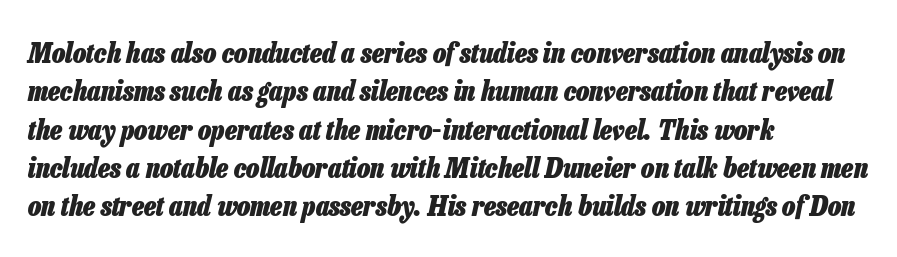
The image shows 28 px heavy, condensed type, italic (leaning right); set left-aligned, normal line spacing (1.37x), normal letter spacing, not underlined; low stroke contrast and a medium x-height.
